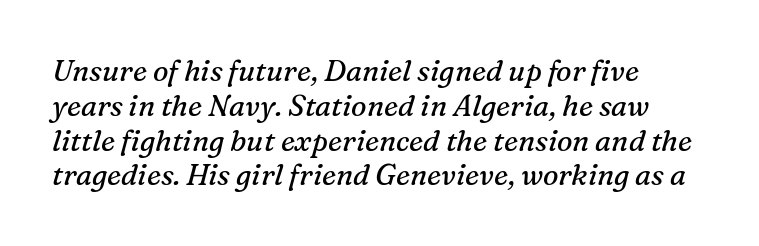
Q: Is the text bold? A: No.
Q: Is the text italic (slanted)? A: Yes, it leans right by about 16 degrees.
Q: Is the typeface a serif or a sans-serif typeface? A: Serif.
Q: Is the text underlined? A: No.
Q: How is the paragraph aligned? A: Left-aligned.
Q: Is the spacing between letters normal or unusually wide? A: Normal.
Q: Width (condensed, normal, or wide)? A: Normal.
Q: Stroke contrast? A: Medium.
Q: x-height? A: Medium.
Q: Monospaced? A: No.
